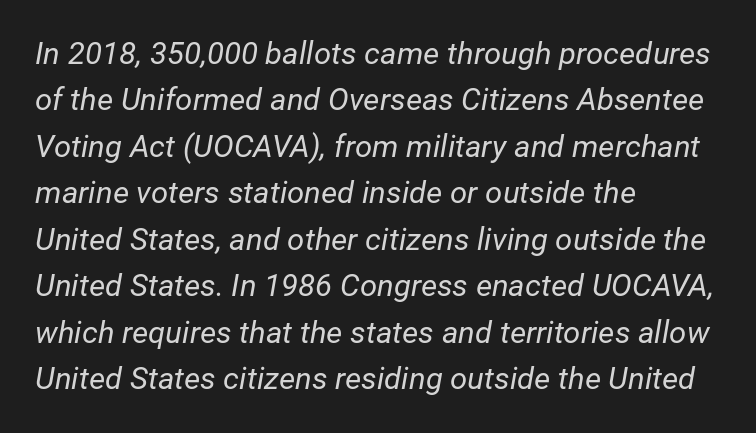
A typesetter would call this leading conventional body-copy spacing. Is this a fixed-width face? No — the glyphs have proportional, varying widths. The space directly below the letters is spotless. Stem width sits at or under what a default text font uses.
